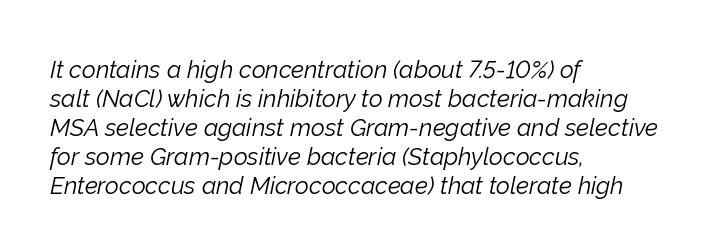
The type is set solid horizontally, with unmodified tracking. The strip under each line holds only bare page. This reads as an unemphasized weight, regular at the heaviest. Line beginnings align vertically; line endings do not. Quick note: italic.
